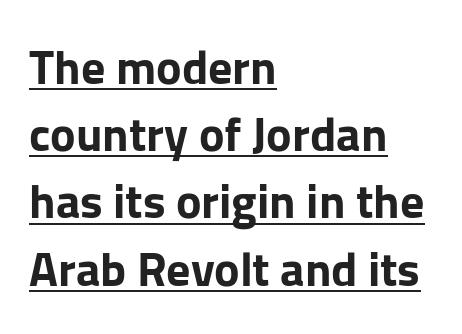
Q: Is the text bold? A: Yes.
Q: Is the text italic (slanted)? A: No, it is upright.
Q: Is the typeface a serif or a sans-serif typeface? A: Sans-serif.
Q: Is the text underlined? A: Yes.
Q: How is the paragraph aligned? A: Left-aligned.
Q: Is the spacing between letters normal or unusually wide? A: Normal.
Q: Is the spacing between lines tight, normal or loose? A: Normal.
Q: Width (condensed, normal, or wide)? A: Normal.
Q: Stroke contrast? A: Low.
Q: x-height? A: Medium.
Q: Monospaced? A: No.
